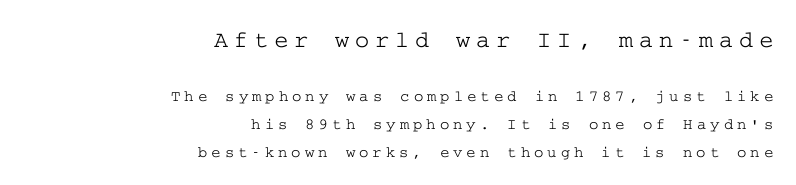
Q: Is the text italic (slanted)? A: No, it is upright.
Q: Is the text underlined? A: No.
Q: How is the paragraph aligned? A: Right-aligned.
Q: Is the spacing between letters normal or unusually wide? A: Unusually wide.
Q: Which block of text is set in a larger size, the first (top) or the second (bottom)? A: The first (top) one.
